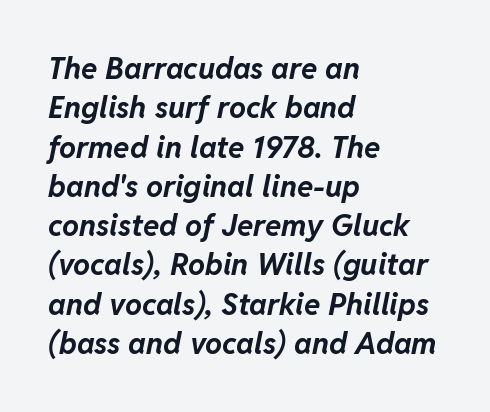
{"italic": "yes", "lean": "right", "slant_degrees": 11, "bold": "yes", "weight": "bold", "width": "normal", "stroke_contrast": "low", "x_height": "medium", "monospaced": "no", "underline": "no", "align": "left", "line_spacing": "normal", "line_spacing_ratio": 1.31, "letter_spacing": "normal", "letter_spacing_em": 0.0, "glyph_px": 30}
